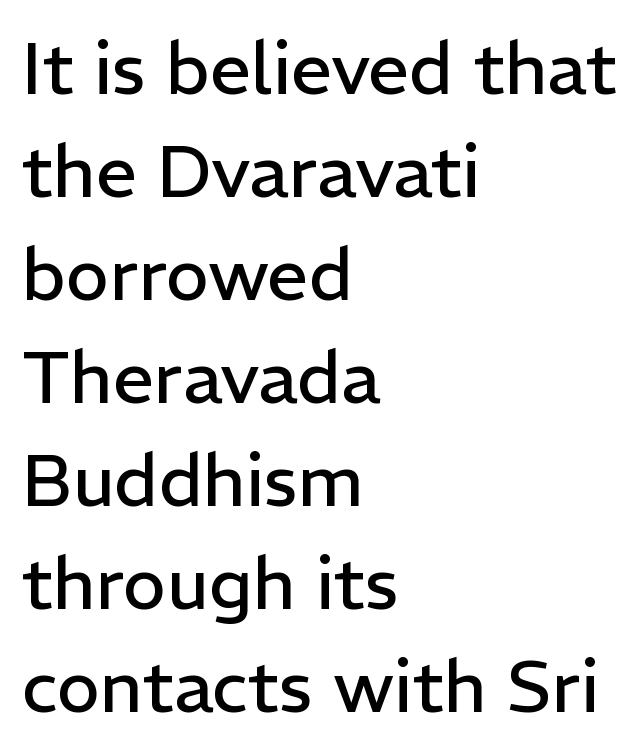
Q: Is the text bold? A: No.
Q: Is the text italic (slanted)? A: No, it is upright.
Q: Is the typeface a serif or a sans-serif typeface? A: Sans-serif.
Q: Is the text underlined? A: No.
Q: How is the paragraph aligned? A: Left-aligned.
Q: Is the spacing between letters normal or unusually wide? A: Normal.
Q: Is the spacing between lines tight, normal or loose? A: Normal.
Q: Width (condensed, normal, or wide)? A: Normal.
Q: Stroke contrast? A: Low.
Q: x-height? A: Medium.
Q: Monospaced? A: No.
